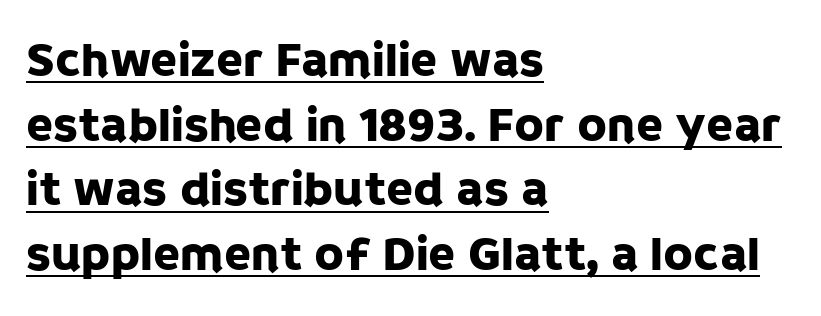
I'd call this a sans setting — the letters go barefoot. Left-aligned paragraph, ragged on the right. This rendering leaves character spacing at its baseline value. The passage shown stacks its lines at a standard gap.
